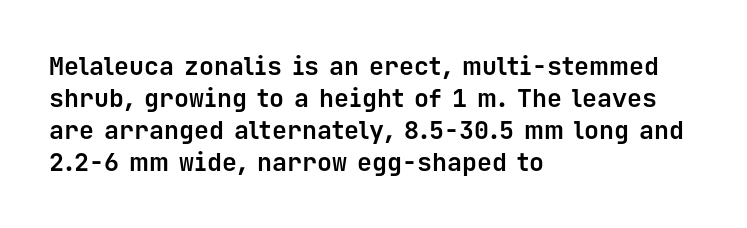
The typesetter chose a ragged-right arrangement here. The line texture is even and compact thanks to regular tracking. Summary of weight: heavy, a full bold. Vertically, the passage feels balanced, rows spaced as you'd expect. In terms of posture, this sample is upright.
